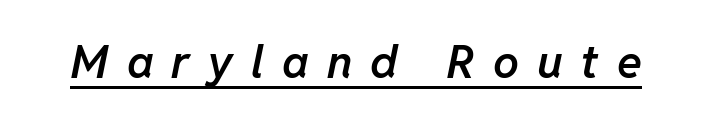
The image shows 46 px semibold type, italic (leaning right); set unusually wide letter spacing (+0.39 em), underlined; low stroke contrast and a medium x-height.
